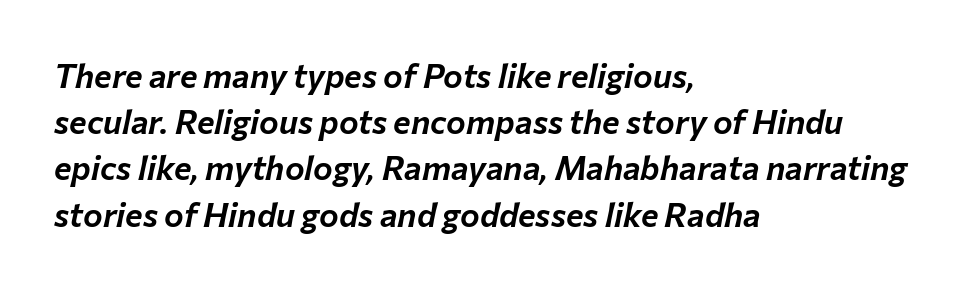
Q: Is the text italic (slanted)? A: Yes, it leans right by about 12 degrees.
Q: Is the text underlined? A: No.
Q: How is the paragraph aligned? A: Left-aligned.
Q: Is the spacing between letters normal or unusually wide? A: Normal.
Q: Is the spacing between lines tight, normal or loose? A: Normal.
Q: Width (condensed, normal, or wide)? A: Normal.
Q: Stroke contrast? A: Low.
Q: x-height? A: Medium.
Q: Monospaced? A: No.
